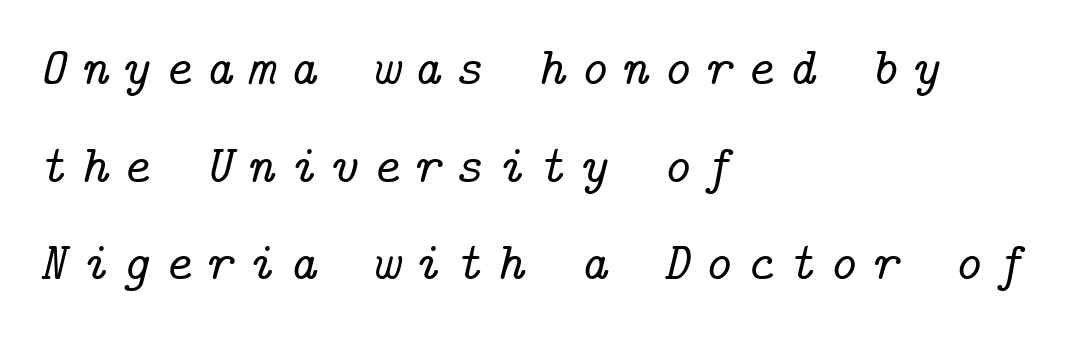
Q: Is the text italic (slanted)? A: Yes, it leans right by about 14 degrees.
Q: Is the typeface a serif or a sans-serif typeface? A: Serif.
Q: Is the text underlined? A: No.
Q: How is the paragraph aligned? A: Left-aligned.
Q: Is the spacing between letters normal or unusually wide? A: Unusually wide.
Q: Width (condensed, normal, or wide)? A: Normal.
Q: Stroke contrast? A: Low.
Q: x-height? A: Medium.
